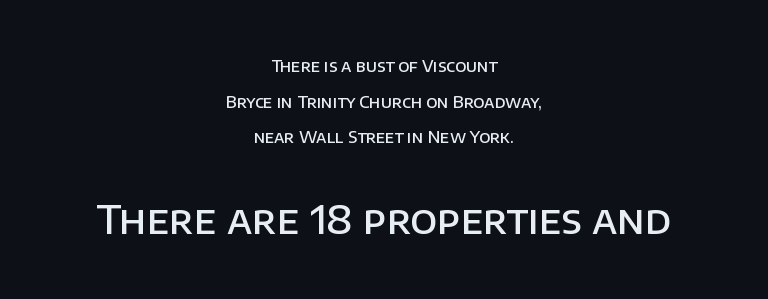
The image shows 39 px semibold sans-serif type, upright; set centered, loose line spacing (2.23x), normal letter spacing, not underlined; the second (bottom) block is 2.44x larger; low stroke contrast and a large x-height.
